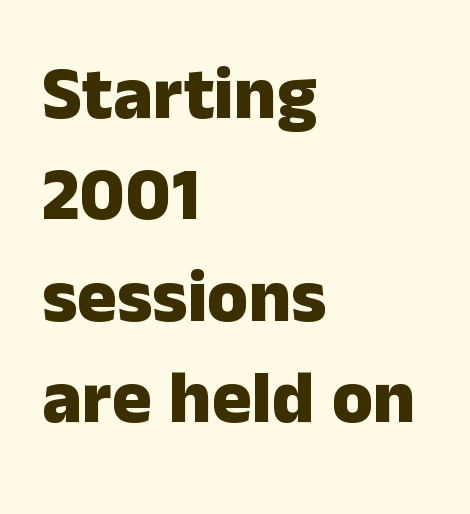
This rendering features lettering with no underline. Spacing verdict: proportional, widths tailored to each character. Pretty heavy lettering here — definitely bold. Words appear dense and cohesive because spacing is normal. This is sans-serif lettering, the kind often seen on screens and signage.
